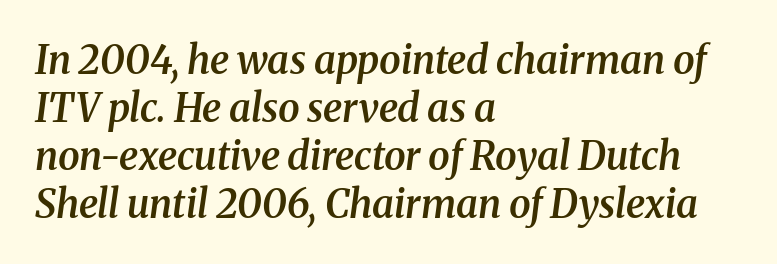
Q: Is the text bold? A: Semi-bold.
Q: Is the text italic (slanted)? A: Yes, it leans right by about 8 degrees.
Q: Is the typeface a serif or a sans-serif typeface? A: Serif.
Q: Is the text underlined? A: No.
Q: How is the paragraph aligned? A: Left-aligned.
Q: Is the spacing between letters normal or unusually wide? A: Normal.
Q: Width (condensed, normal, or wide)? A: Normal.
Q: Stroke contrast? A: Medium.
Q: x-height? A: Medium.
Q: Monospaced? A: No.
